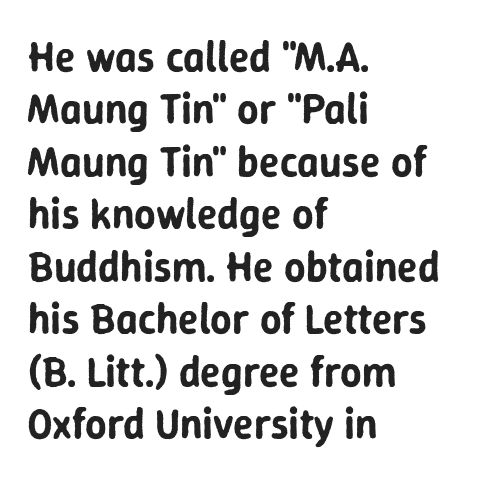
{"serif": "no", "italic": "no", "width": "normal", "stroke_contrast": "low", "x_height": "medium", "monospaced": "no", "underline": "no", "align": "left", "line_spacing": "normal", "line_spacing_ratio": 1.25, "letter_spacing": "normal", "letter_spacing_em": 0.0, "glyph_px": 42}
